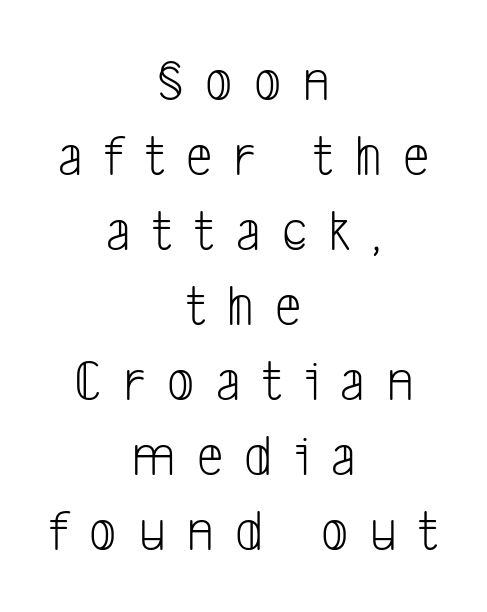
{"serif": "no", "bold": "no", "weight": "light", "width": "condensed", "stroke_contrast": "low", "x_height": "medium", "monospaced": "no", "underline": "no", "align": "center", "line_spacing": "normal", "line_spacing_ratio": 1.27, "letter_spacing": "wide", "letter_spacing_em": 0.37, "glyph_px": 59}
